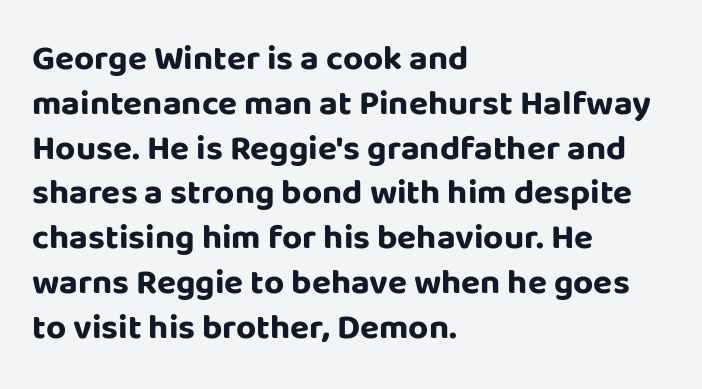
{"serif": "no", "italic": "no", "bold": "yes", "weight": "bold", "width": "normal", "stroke_contrast": "low", "x_height": "large", "monospaced": "no", "underline": "no", "align": "left", "line_spacing": "normal", "line_spacing_ratio": 1.28, "letter_spacing": "normal", "letter_spacing_em": 0.0, "glyph_px": 35}
